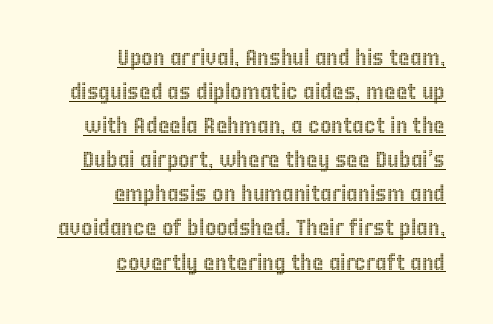
Q: Is the text italic (slanted)? A: No, it is upright.
Q: Is the text underlined? A: Yes.
Q: How is the paragraph aligned? A: Right-aligned.
Q: Is the spacing between letters normal or unusually wide? A: Normal.
Q: Is the spacing between lines tight, normal or loose? A: Normal.
